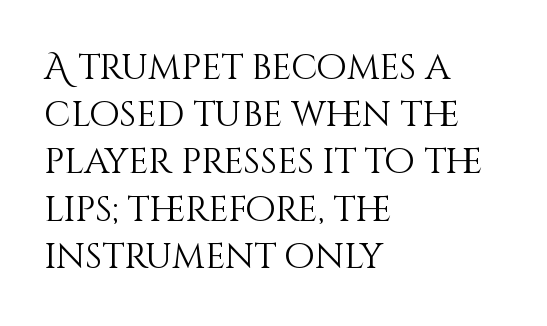
The image shows 35 px light type, upright; set left-aligned, normal line spacing (1.35x), normal letter spacing, not underlined; medium stroke contrast and a large x-height.
